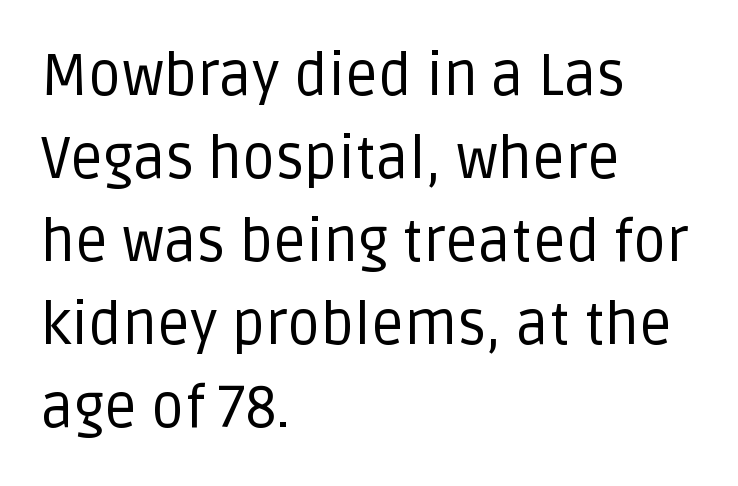
Does the leading feel generous? No, just average. Each line starts at the same left margin while the right side varies. Underlining? Definitely not there. The letters advance in unequal steps, a hallmark of proportional type.
